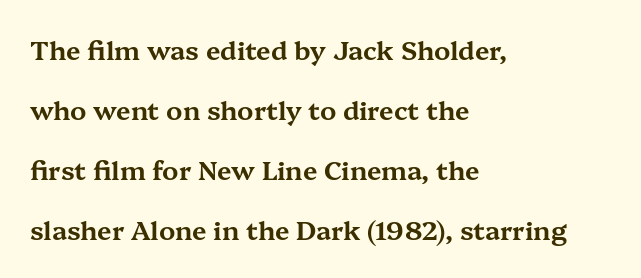
Q: Is the text italic (slanted)? A: No, it is upright.
Q: Is the text underlined? A: No.
Q: How is the paragraph aligned? A: Left-aligned.
Q: Is the spacing between letters normal or unusually wide? A: Normal.
Q: Is the spacing between lines tight, normal or loose? A: Loose.
